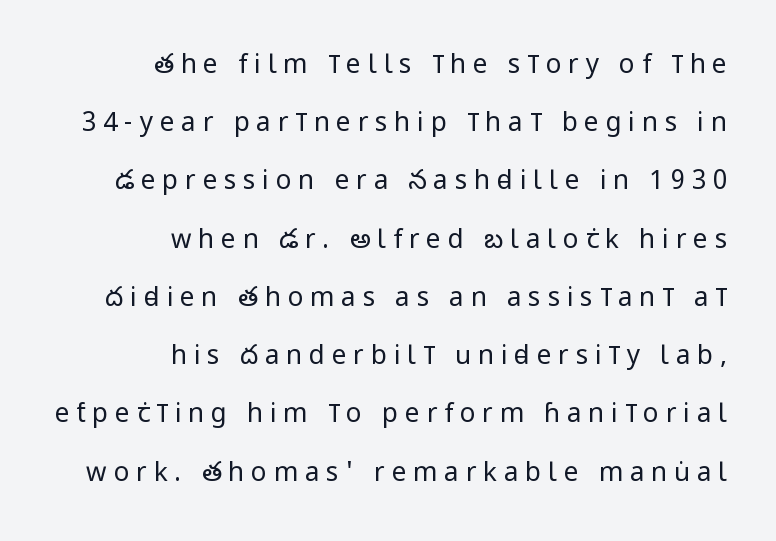
The image shows 26 px text type, upright; set right-aligned, loose line spacing (2.24x), unusually wide letter spacing (+0.26 em), not underlined.
